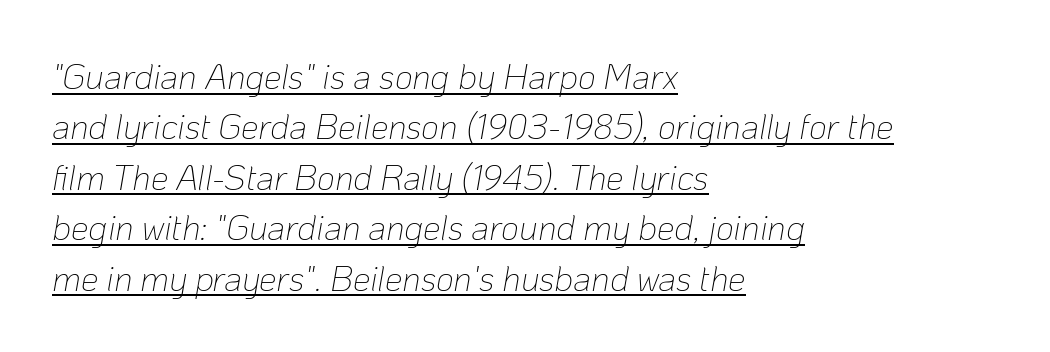
{"italic": "yes", "lean": "right", "slant_degrees": 10, "bold": "no", "weight": "thin", "width": "normal", "stroke_contrast": "low", "x_height": "medium", "monospaced": "no", "underline": "yes", "align": "left", "line_spacing": "normal", "line_spacing_ratio": 1.44, "letter_spacing": "normal", "letter_spacing_em": 0.0, "glyph_px": 35}
